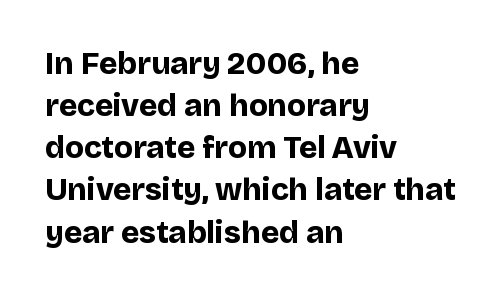
The face used here is a sans, in the tradition of grotesques and geometrics. Observe the ordinary spacing: letters are neighbours, not strangers. Line starts are locked; line ends wander. Ascenders rise straight up at ninety degrees.
